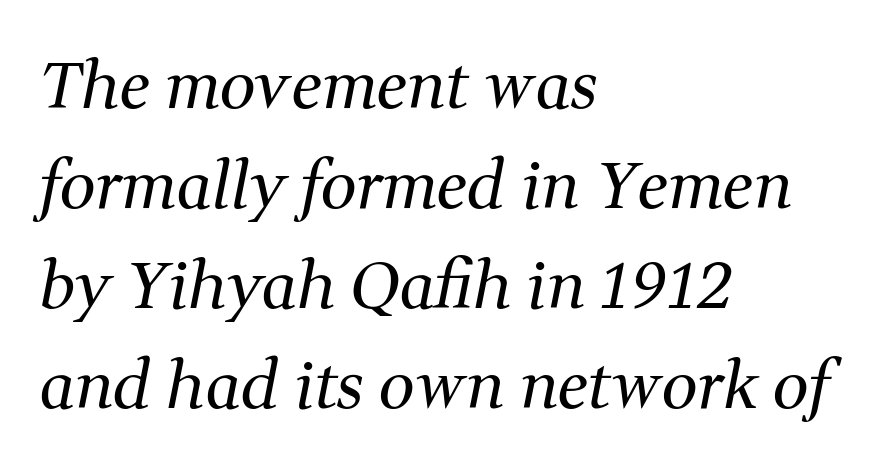
{"serif": "yes", "italic": "yes", "lean": "right", "slant_degrees": 11, "bold": "no", "weight": "regular", "width": "normal", "stroke_contrast": "medium", "x_height": "medium", "monospaced": "no", "underline": "no", "align": "left", "line_spacing": "normal", "line_spacing_ratio": 1.56, "letter_spacing": "normal", "letter_spacing_em": 0.0, "glyph_px": 64}
